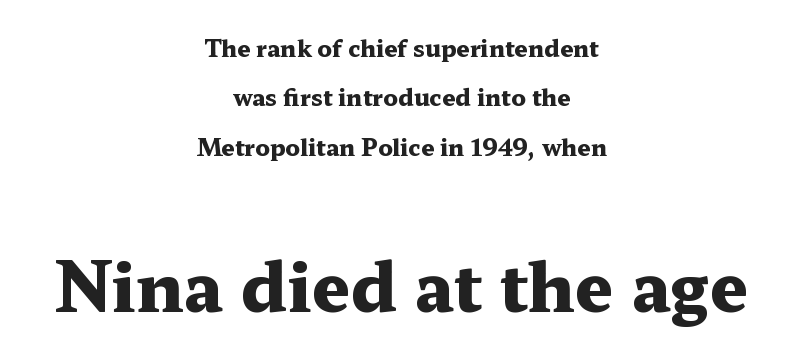
Q: Is the text bold? A: Yes.
Q: Is the text italic (slanted)? A: No, it is upright.
Q: Is the typeface a serif or a sans-serif typeface? A: Serif.
Q: Is the text underlined? A: No.
Q: How is the paragraph aligned? A: Centered.
Q: Is the spacing between letters normal or unusually wide? A: Normal.
Q: Is the spacing between lines tight, normal or loose? A: Loose.
Q: Which block of text is set in a larger size, the first (top) or the second (bottom)? A: The second (bottom) one.
Q: Width (condensed, normal, or wide)? A: Wide.
Q: Stroke contrast? A: Medium.
Q: x-height? A: Medium.
Q: Monospaced? A: No.
